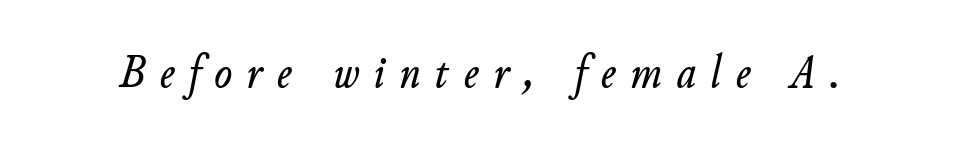
Q: Is the text italic (slanted)? A: Yes, it leans right by about 11 degrees.
Q: Is the text underlined? A: No.
Q: Is the spacing between letters normal or unusually wide? A: Unusually wide.
Q: Width (condensed, normal, or wide)? A: Normal.
Q: Stroke contrast? A: Low.
Q: x-height? A: Small.
Q: Monospaced? A: No.
